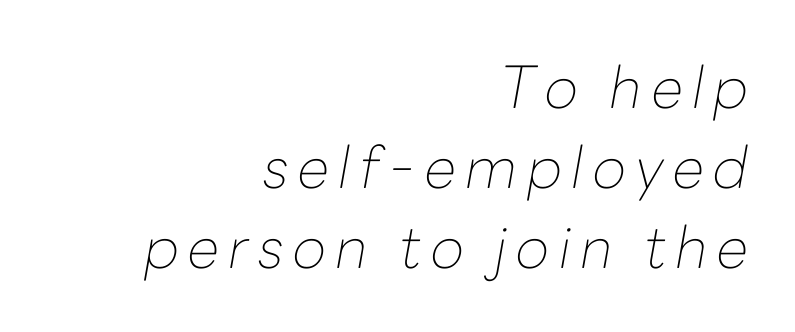
The image shows 58 px thin type, italic (leaning right); set right-aligned, normal line spacing (1.38x), not underlined; low stroke contrast and a medium x-height.
